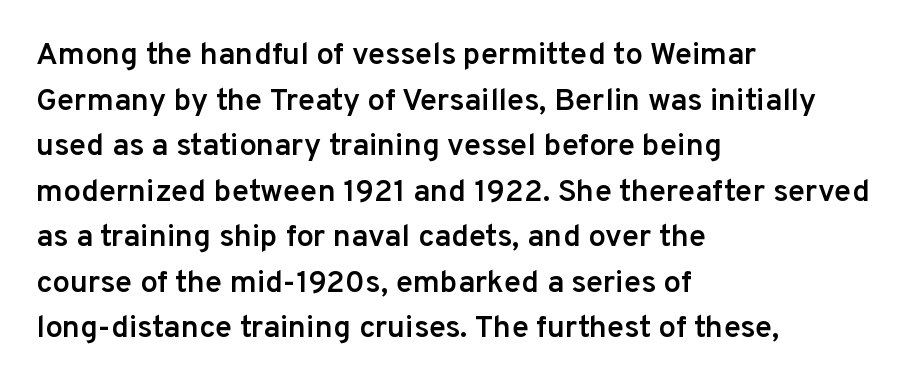
{"serif": "no", "italic": "no", "bold": "semi", "weight": "semibold", "width": "normal", "stroke_contrast": "low", "x_height": "medium", "monospaced": "no", "underline": "no", "align": "left", "line_spacing": "normal", "line_spacing_ratio": 1.47, "letter_spacing": "normal", "letter_spacing_em": 0.0, "glyph_px": 31}
